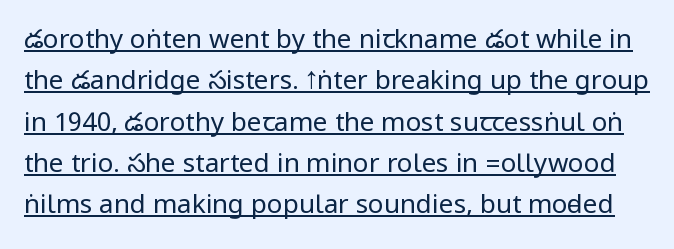
The string is rendered with underlining switched on. Notice how the stems are strictly vertical — no italics here. Letters have the restrained weight of plain body copy at most. Look at the tracking — it's just the regular setting, nothing added. One glance says typical: line gaps are just what's usual.
